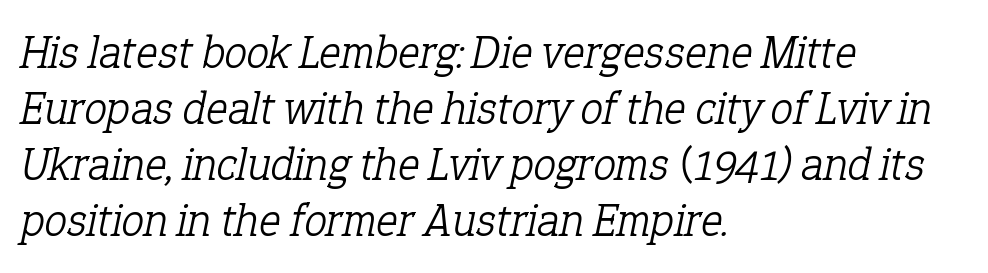
If you drew a ruler down the left edge, every line would touch it. The rendering applies a slant to the glyphs. The rendering uses natural spacing where letterforms have individual widths. This is not heavy type; no bold has been used. Examine the stroke ends and you'll spot serifs. The passage shown has conventional tracking throughout.
